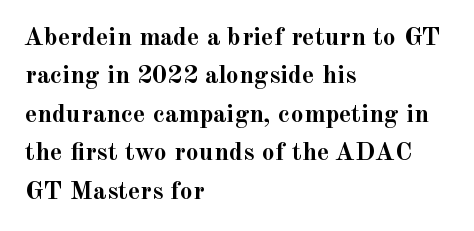
A typesetter would mark this as roman, not italic. Rule under the text: the space is simply empty. Layout note: lines flush left. The designer left line spacing at the default. What weight is shown? A full bold with thick strokes. This sample uses plain, unmodified letter spacing.
